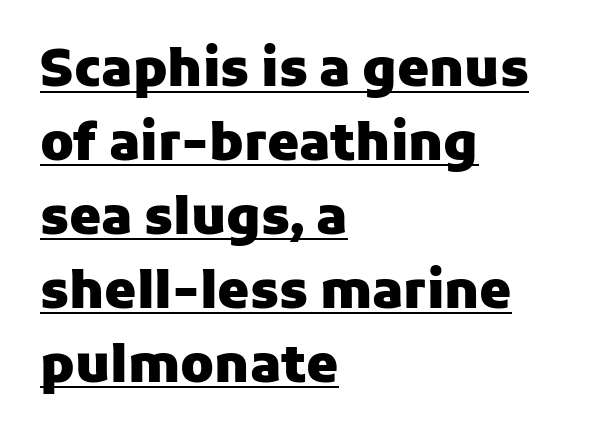
Q: Is the text bold? A: Yes.
Q: Is the text italic (slanted)? A: No, it is upright.
Q: Is the typeface a serif or a sans-serif typeface? A: Sans-serif.
Q: Is the text underlined? A: Yes.
Q: How is the paragraph aligned? A: Left-aligned.
Q: Is the spacing between letters normal or unusually wide? A: Normal.
Q: Is the spacing between lines tight, normal or loose? A: Normal.
Q: Width (condensed, normal, or wide)? A: Normal.
Q: Stroke contrast? A: Low.
Q: x-height? A: Medium.
Q: Monospaced? A: No.
